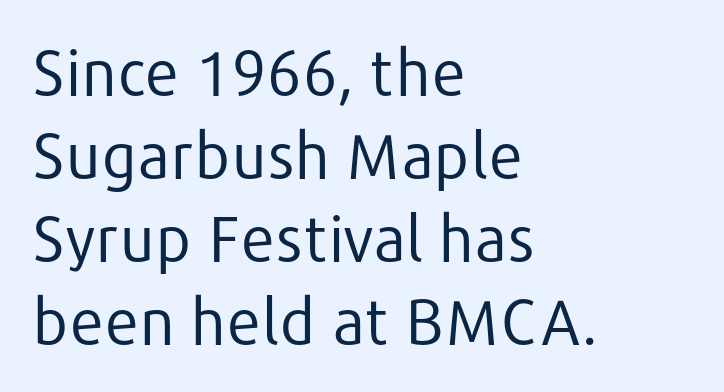
Teacher's note: observe the even left margin — that is flush-left alignment. A roman cut, with each character standing at attention. Just letters on the line, the space beneath them empty. Letter spacing: default.
